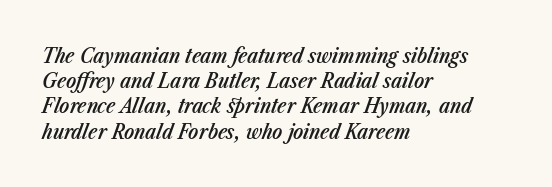
This rendering leaves character spacing at its baseline value. Short and long lines alike share a common starting point at left. An italicized treatment has been applied to the whole sample. Slightly chunky letters — semibold, I'd say, not full bold. Underline: absent.
